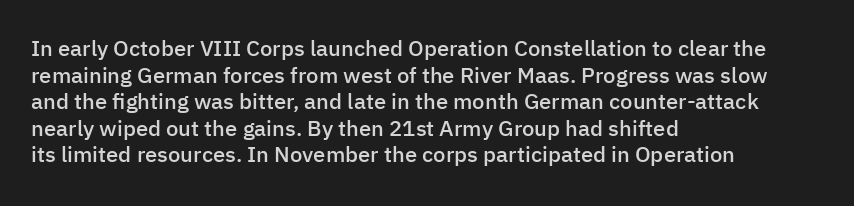
No word sits above an underline. The setting favours the left margin, as ordinary paragraphs usually do. This is the in-between weight designers call semibold or demi. This is the regular roman posture of the typeface. Observe the ordinary spacing: letters are neighbours, not strangers.
